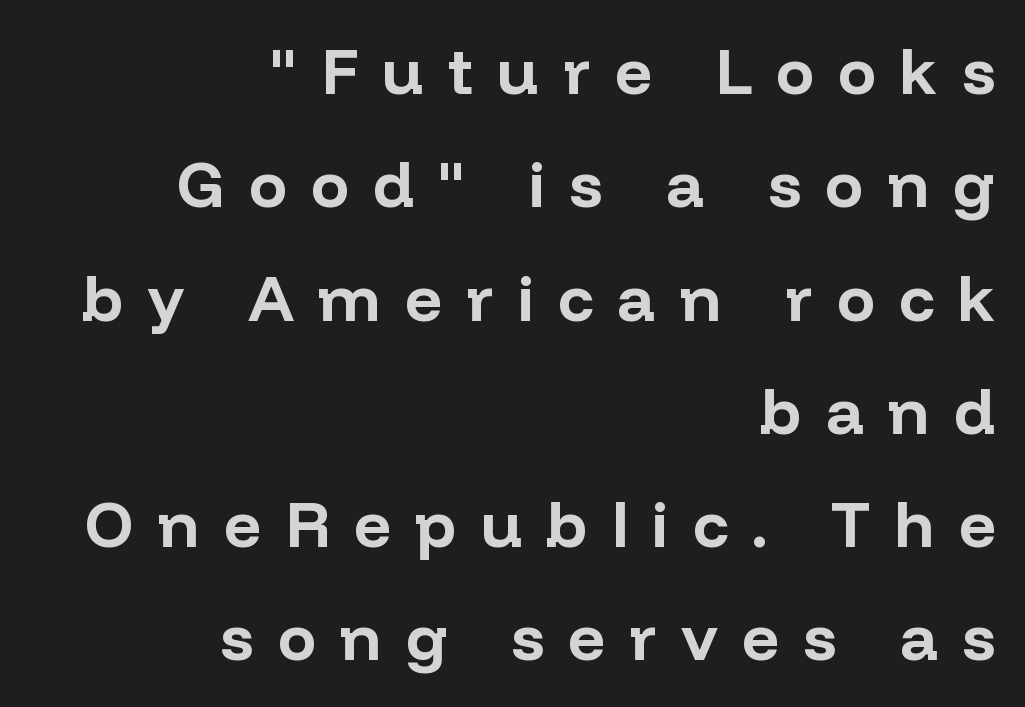
The image shows 64 px bold sans-serif type, upright; set right-aligned, line spacing 1.77x, unusually wide letter spacing (+0.38 em), not underlined; low stroke contrast and a medium x-height.
